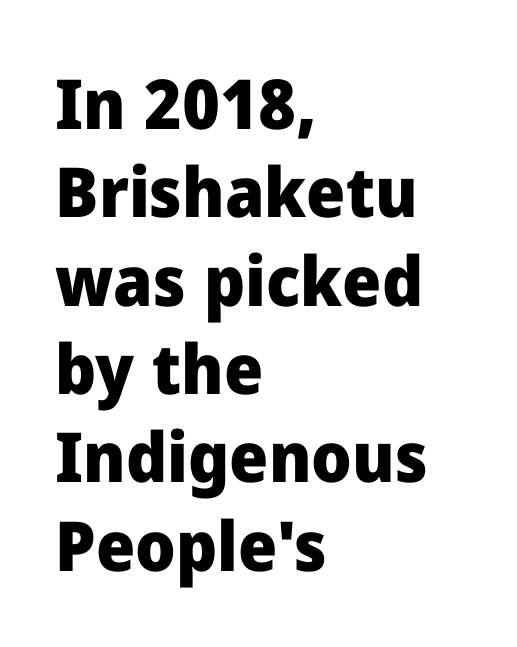
Does the lettering tilt? It doesn't — this is upright. The glyphs are unaccompanied by any horizontal stroke below them. Caption: multi-line text, flush left, ragged right. Every letter is thick-stroked: bold, no question. This is sans-serif lettering, the kind often seen on screens and signage.
